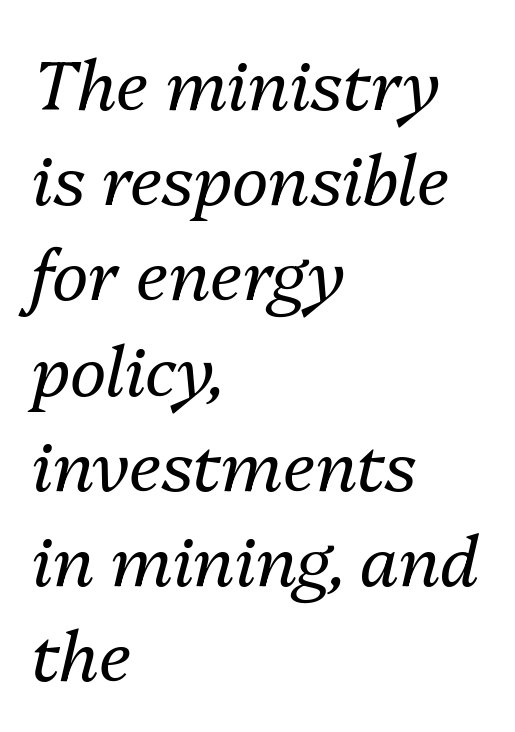
Leftover space on each line is placed entirely after the last word. Spacing verdict: proportional, widths tailored to each character. Does extra space separate the letters? No, they use regular spacing. Anything drawn beneath the words? Only blank space. The axis of the letterforms is tilted away from vertical. Is the type heavy? It reads as light-to-regular instead.
